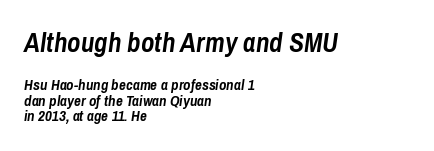
The image shows 27 px bold type, italic (leaning right); set left-aligned, tight line spacing (1.05x), normal letter spacing, not underlined; the first (top) block is 1.8x larger.
